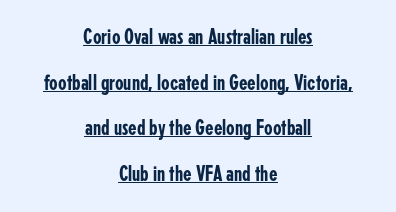
The image shows 22 px text type, upright; set centered, loose line spacing (2.07x), normal letter spacing, underlined.
